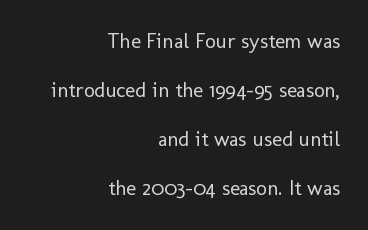
The image shows 21 px text type, upright; set right-aligned, loose line spacing (2.34x), normal letter spacing, not underlined.
